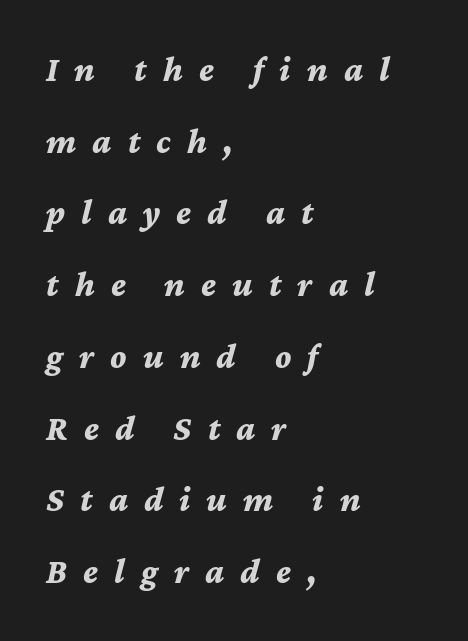
The image shows 35 px bold type, italic (leaning right); set left-aligned, loose line spacing (2.05x), unusually wide letter spacing (+0.46 em), not underlined; medium stroke contrast and a medium x-height.
